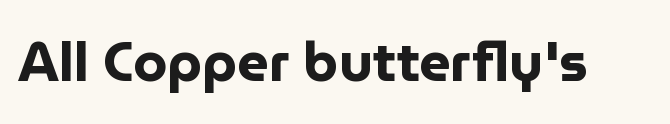
Unlike italic type, these characters show no tilt at all. Nothing unusual about the tracking: characters are spaced as the font intends. The type family on display is of the sans-serif kind. Looks like regular typesetting: each glyph gets only the width it needs.
